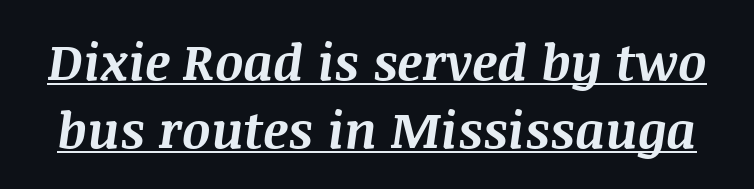
The image shows 50 px bold type, italic (leaning right); set normal line spacing (1.36x), normal letter spacing, underlined; medium stroke contrast and a large x-height.
